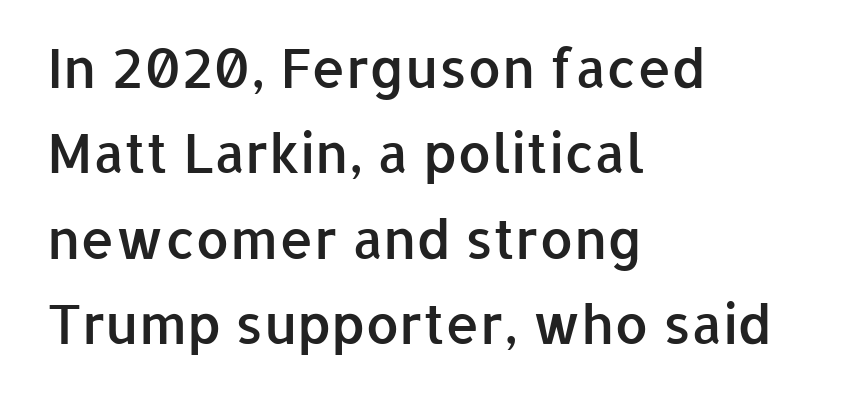
{"serif": "no", "italic": "no", "bold": "semi", "weight": "semibold", "width": "normal", "stroke_contrast": "low", "x_height": "medium", "monospaced": "no", "underline": "no", "align": "left", "line_spacing": "normal", "line_spacing_ratio": 1.58, "letter_spacing": "normal", "letter_spacing_em": 0.0, "glyph_px": 54}
